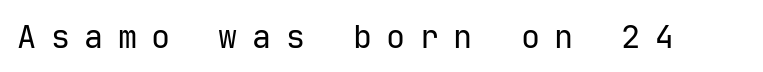
Loose tracking; the words dissolve into strings of separated letters. The letters stand upright; this is a roman face. This is sans-serif lettering, the kind often seen on screens and signage. Stems here are at most as thick as an everyday book face.
